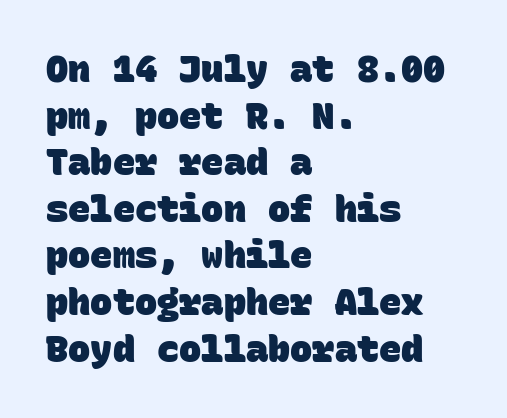
{"serif": "no", "bold": "yes", "weight": "heavy", "width": "normal", "stroke_contrast": "low", "x_height": "large", "monospaced": "yes", "underline": "no", "align": "left", "line_spacing": "normal", "line_spacing_ratio": 1.26, "letter_spacing": "normal", "letter_spacing_em": 0.0, "glyph_px": 37}
